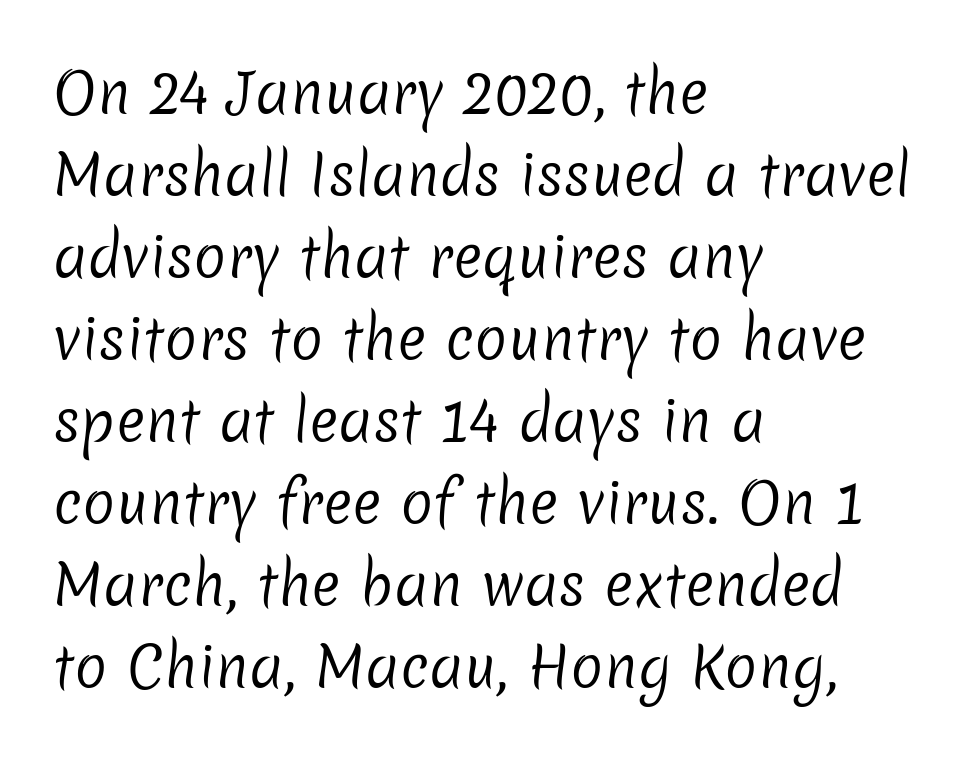
Q: Is the text bold? A: No.
Q: Is the typeface a serif or a sans-serif typeface? A: Sans-serif.
Q: Is the text underlined? A: No.
Q: How is the paragraph aligned? A: Left-aligned.
Q: Is the spacing between letters normal or unusually wide? A: Normal.
Q: Is the spacing between lines tight, normal or loose? A: Normal.
Q: Width (condensed, normal, or wide)? A: Normal.
Q: Stroke contrast? A: Low.
Q: x-height? A: Medium.
Q: Monospaced? A: No.
